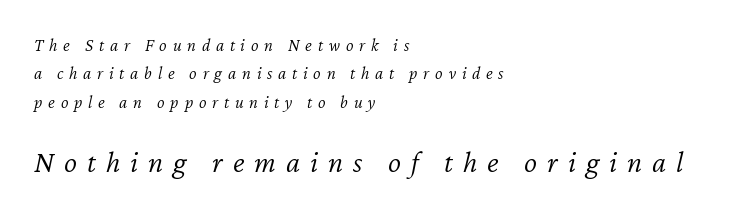
The image shows 31 px light type, italic (leaning right); set left-aligned, normal line spacing (1.58x), unusually wide letter spacing (+0.32 em), not underlined; the second (bottom) block is 1.72x larger; low stroke contrast and a medium x-height.
